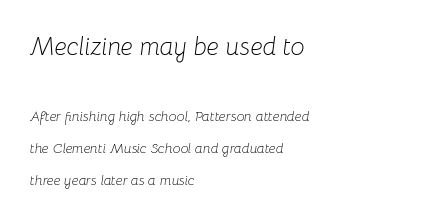
Q: Is the text bold? A: No.
Q: Is the text italic (slanted)? A: Yes, it leans right by about 8 degrees.
Q: Is the text underlined? A: No.
Q: How is the paragraph aligned? A: Left-aligned.
Q: Is the spacing between letters normal or unusually wide? A: Normal.
Q: Is the spacing between lines tight, normal or loose? A: Loose.
Q: Which block of text is set in a larger size, the first (top) or the second (bottom)? A: The first (top) one.
